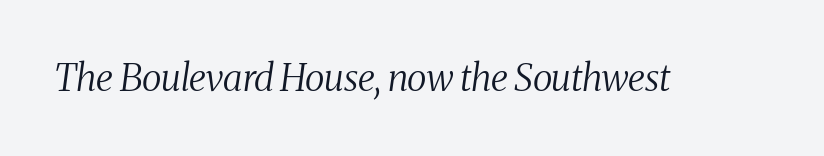
Q: Is the text bold? A: No.
Q: Is the text italic (slanted)? A: Yes, it leans right by about 8 degrees.
Q: Is the typeface a serif or a sans-serif typeface? A: Serif.
Q: Is the text underlined? A: No.
Q: Is the spacing between letters normal or unusually wide? A: Normal.
Q: Width (condensed, normal, or wide)? A: Condensed.
Q: Stroke contrast? A: Medium.
Q: x-height? A: Medium.
Q: Monospaced? A: No.
